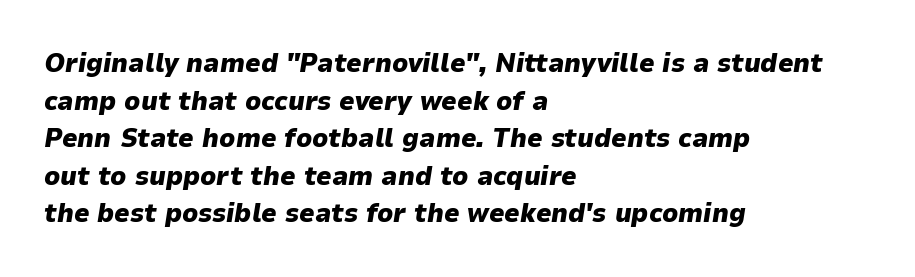
Line beginnings align vertically; line endings do not. Is the letter spacing exaggerated? No — it looks like the ordinary default. In terms of weight, the rendering is a true, heavy bold. Descenders are the only things crossing below the line. Regarding leading, the lines here are spaced in the standard way. There's an unmistakable incline to the writing here.
